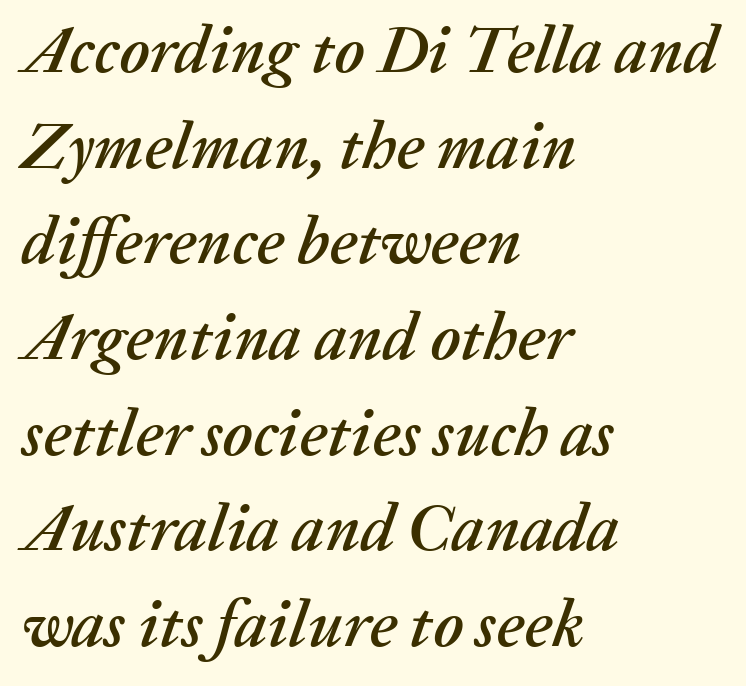
The image shows 66 px text type, italic (leaning right); set left-aligned, normal line spacing (1.45x), normal letter spacing, not underlined; medium stroke contrast and a medium x-height.
